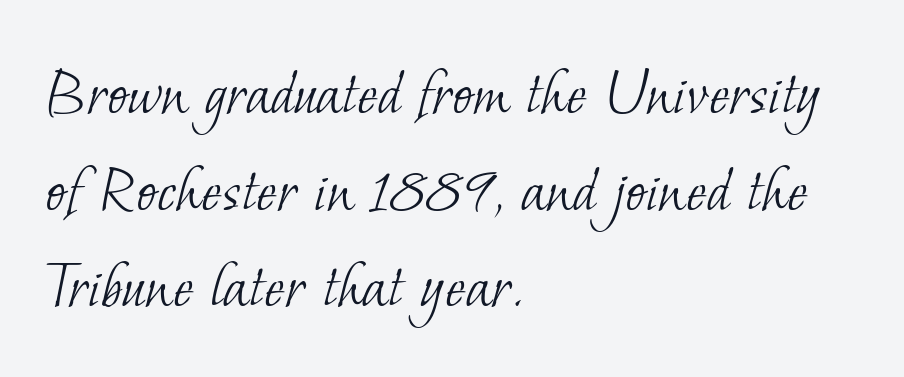
The image shows 69 px light serif type; set left-aligned, normal line spacing (1.4x), normal letter spacing, not underlined; low stroke contrast and a small x-height.
